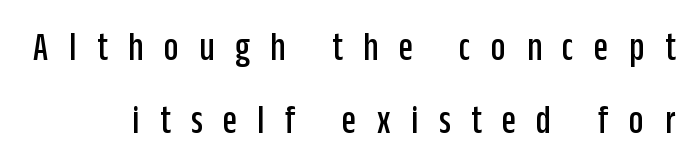
{"serif": "no", "italic": "no", "width": "condensed", "stroke_contrast": "low", "x_height": "large", "monospaced": "no", "underline": "no", "line_spacing_ratio": 1.79, "letter_spacing": "wide", "letter_spacing_em": 0.5, "glyph_px": 41}
